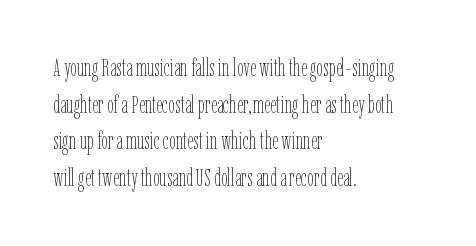
{"italic": "no", "bold": "no", "underline": "no", "align": "left", "line_spacing": "normal", "line_spacing_ratio": 1.53, "letter_spacing": "normal", "letter_spacing_em": 0.0, "glyph_px": 24}
